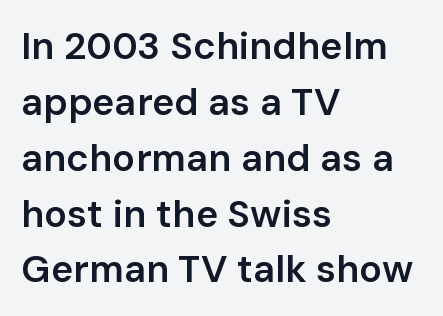
{"serif": "no", "italic": "no", "bold": "semi", "weight": "semibold", "width": "normal", "stroke_contrast": "low", "x_height": "medium", "monospaced": "no", "underline": "no", "align": "left", "line_spacing": "normal", "line_spacing_ratio": 1.47, "letter_spacing": "normal", "letter_spacing_em": 0.0, "glyph_px": 38}
